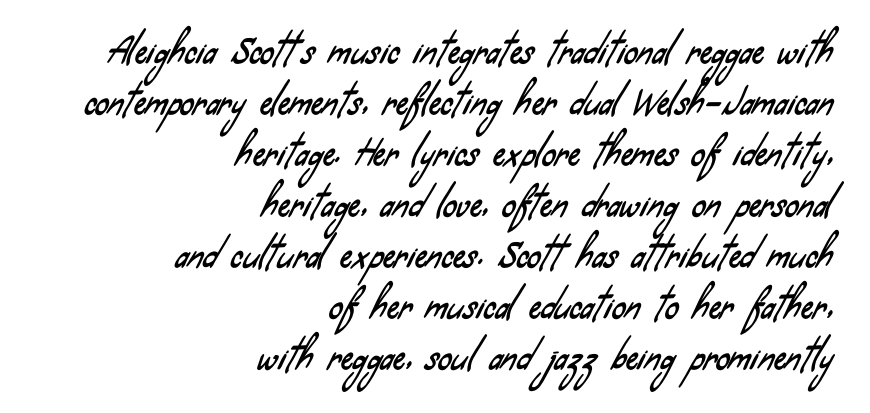
Q: Is the typeface a serif or a sans-serif typeface? A: Sans-serif.
Q: Is the text underlined? A: No.
Q: How is the paragraph aligned? A: Right-aligned.
Q: Is the spacing between letters normal or unusually wide? A: Normal.
Q: Is the spacing between lines tight, normal or loose? A: Normal.
Q: Width (condensed, normal, or wide)? A: Condensed.
Q: Stroke contrast? A: Low.
Q: x-height? A: Small.
Q: Monospaced? A: No.
